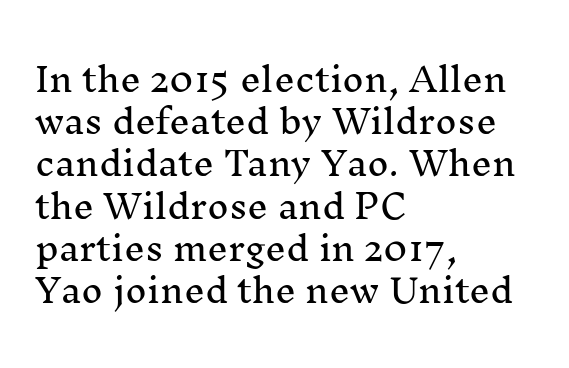
The image shows 33 px serif type, upright; set left-aligned, normal line spacing (1.28x), normal letter spacing, not underlined; medium stroke contrast and a medium x-height.
